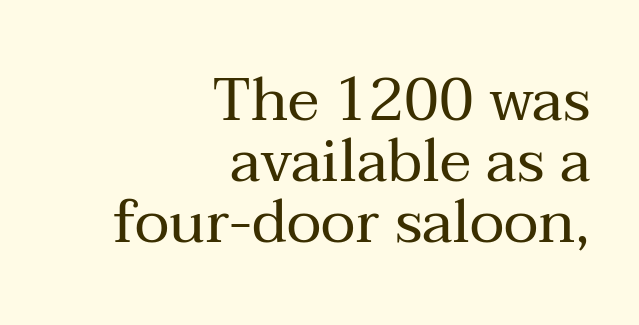
{"serif": "yes", "italic": "no", "bold": "no", "weight": "regular", "width": "normal", "stroke_contrast": "medium", "x_height": "medium", "monospaced": "no", "underline": "no", "align": "right", "line_spacing": "tight", "line_spacing_ratio": 1.02, "letter_spacing": "normal", "letter_spacing_em": 0.0, "glyph_px": 60}
